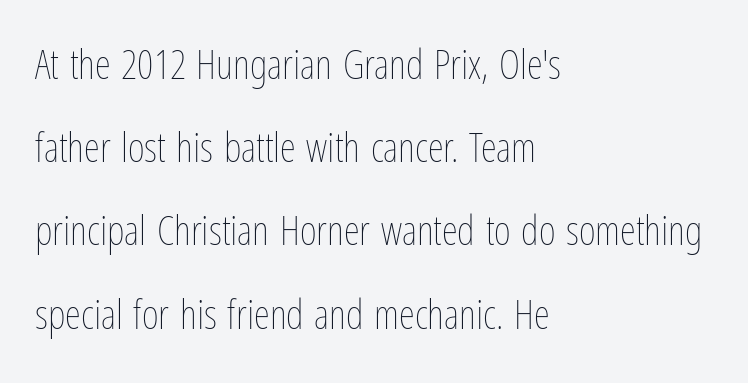
Letters rest on an invisible, unmarked baseline. No italicization has been applied; the sample stays upright. Summary of weight: not heavy and not bold. The line texture is even and compact thanks to regular tracking.
